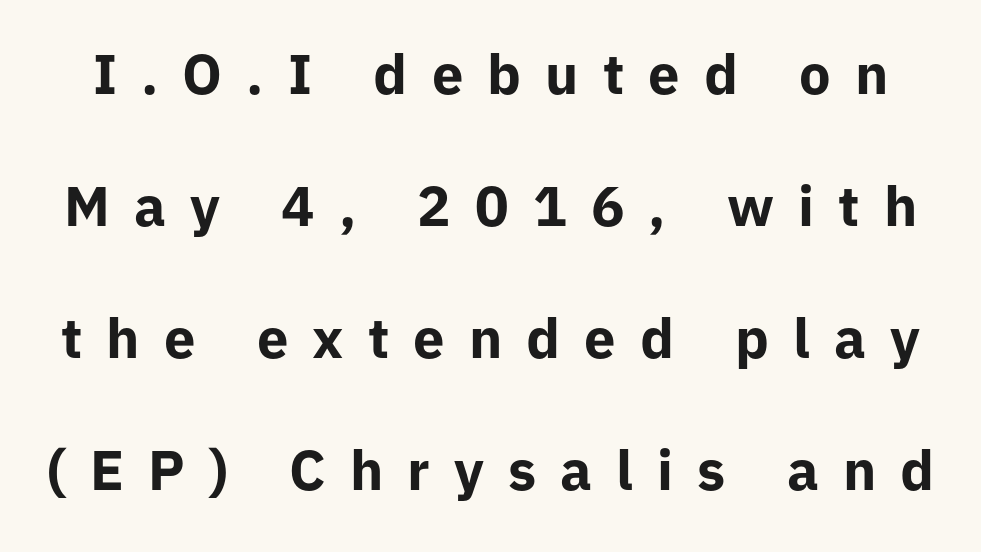
Is this a fixed-width face? No — the glyphs have proportional, varying widths. A typesetter would call this leading open, well beyond the default. Each letter's strokes conclude bluntly, with no projecting serifs. Strong, thick strokes mark this as bold type.
